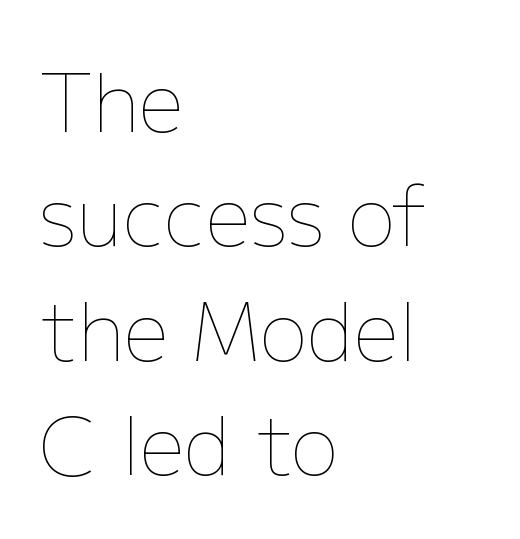
This is not heavy type; no bold has been used. Typeset ragged right — the left edge is the straight one. Summary of vertical rhythm: regular, with standard interline spacing. The font's upright variant was chosen for this text.
